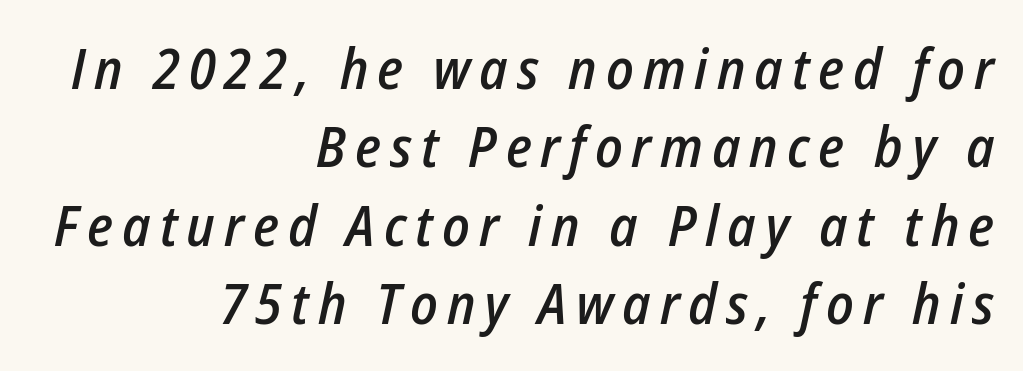
Q: Is the text bold? A: Semi-bold.
Q: Is the text italic (slanted)? A: Yes, it leans right by about 12 degrees.
Q: Is the text underlined? A: No.
Q: How is the paragraph aligned? A: Right-aligned.
Q: Is the spacing between lines tight, normal or loose? A: Normal.
Q: Width (condensed, normal, or wide)? A: Condensed.
Q: Stroke contrast? A: Low.
Q: x-height? A: Medium.
Q: Monospaced? A: No.
